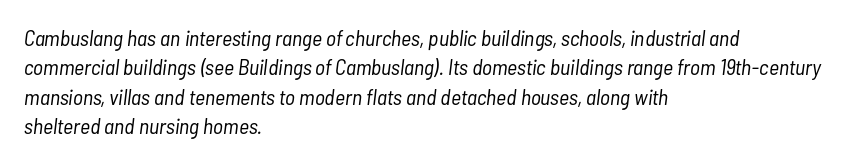
Q: Is the text bold? A: No.
Q: Is the text italic (slanted)? A: Yes, it leans right by about 7 degrees.
Q: Is the text underlined? A: No.
Q: How is the paragraph aligned? A: Left-aligned.
Q: Is the spacing between letters normal or unusually wide? A: Normal.
Q: Is the spacing between lines tight, normal or loose? A: Normal.
